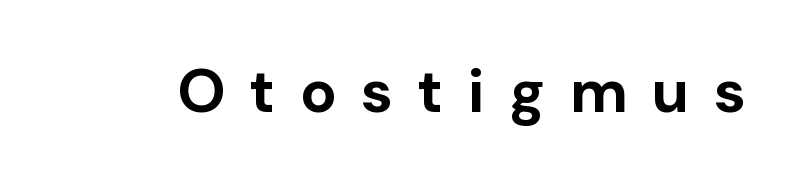
The image shows 61 px bold sans-serif type, upright; set unusually wide letter spacing (+0.41 em), not underlined; low stroke contrast and a medium x-height.
